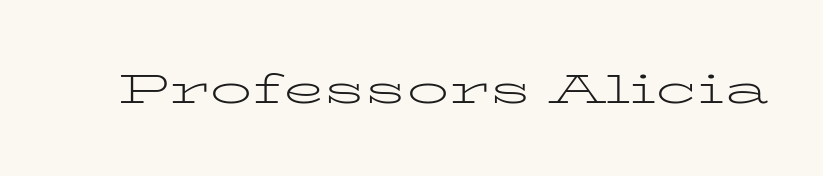
Q: Is the text bold? A: No.
Q: Is the text italic (slanted)? A: No, it is upright.
Q: Is the typeface a serif or a sans-serif typeface? A: Serif.
Q: Is the text underlined? A: No.
Q: Is the spacing between letters normal or unusually wide? A: Normal.
Q: Width (condensed, normal, or wide)? A: Wide.
Q: Stroke contrast? A: Low.
Q: x-height? A: Medium.
Q: Monospaced? A: No.
